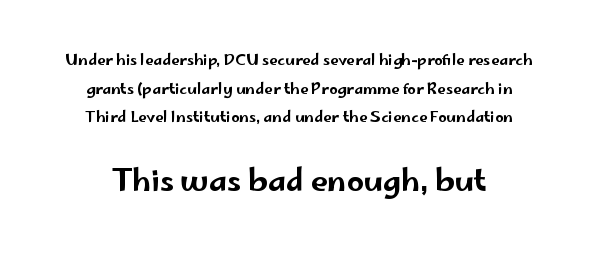
{"serif": "no", "italic": "no", "width": "wide", "stroke_contrast": "low", "x_height": "small", "monospaced": "no", "underline": "no", "line_spacing": "loose", "line_spacing_ratio": 1.91, "letter_spacing": "normal", "letter_spacing_em": 0.0, "larger_block": "second", "size_ratio": 2.0, "glyph_px": 30}
